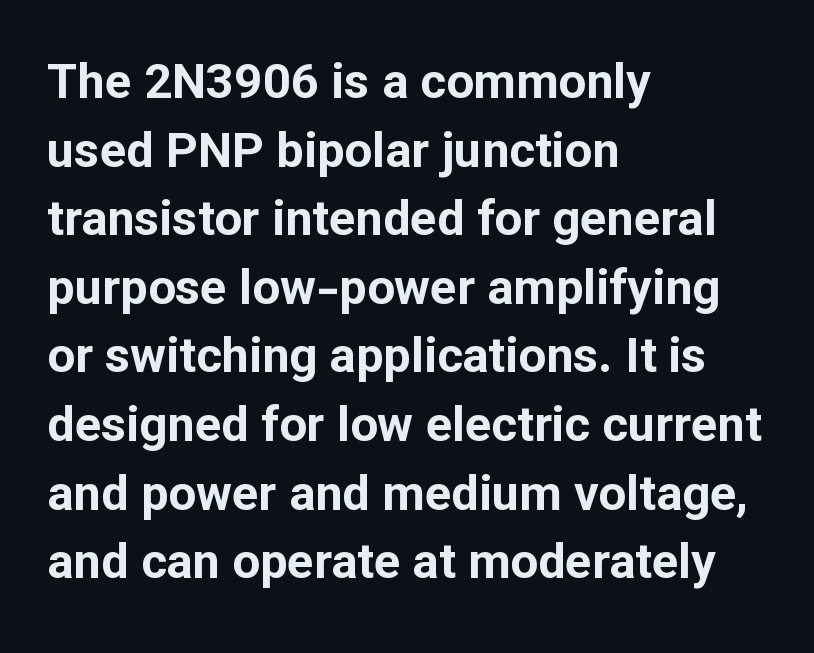
The image shows 49 px bold sans-serif type, upright; set left-aligned, normal line spacing (1.4x), normal letter spacing, not underlined; low stroke contrast and a medium x-height.
